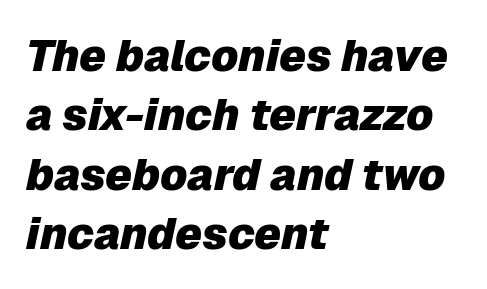
The image shows 44 px heavy type, italic (leaning right); set left-aligned, normal line spacing (1.35x), normal letter spacing, not underlined; low stroke contrast and a medium x-height.
